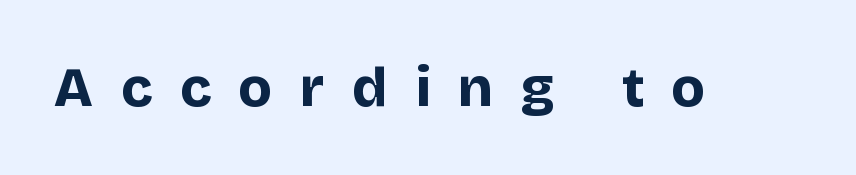
Q: Is the text bold? A: Yes.
Q: Is the text italic (slanted)? A: No, it is upright.
Q: Is the typeface a serif or a sans-serif typeface? A: Sans-serif.
Q: Is the text underlined? A: No.
Q: Is the spacing between letters normal or unusually wide? A: Unusually wide.
Q: Width (condensed, normal, or wide)? A: Normal.
Q: Stroke contrast? A: Low.
Q: x-height? A: Large.
Q: Monospaced? A: No.
